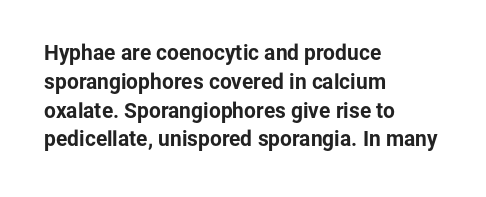
{"italic": "no", "bold": "yes", "underline": "no", "align": "left", "line_spacing": "normal", "line_spacing_ratio": 1.37, "letter_spacing": "normal", "letter_spacing_em": 0.0, "glyph_px": 21}
